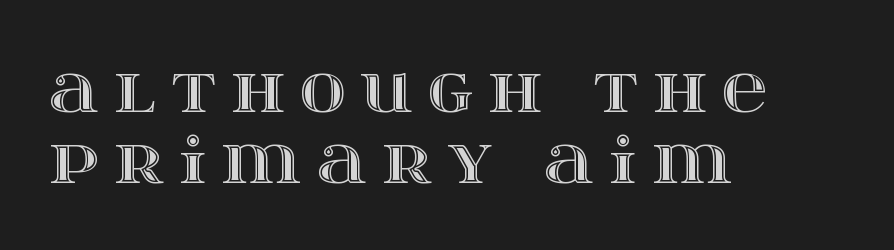
Descender tails drop into unmarked territory. This sample has the flowing, uneven cadence of proportional lettering. The rag falls on the right side of this text block. Substantial extra tracking has been applied to these lines.
